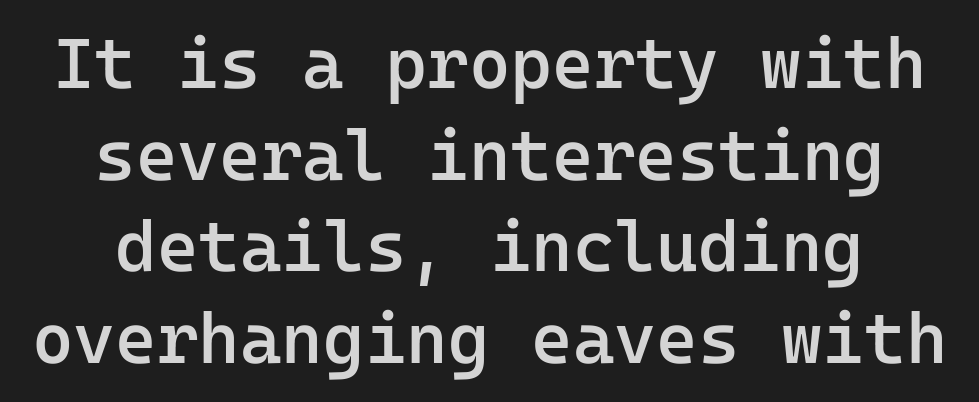
{"serif": "no", "italic": "no", "bold": "semi", "weight": "semibold", "width": "normal", "stroke_contrast": "low", "x_height": "medium", "monospaced": "yes", "underline": "no", "align": "center", "line_spacing": "normal", "line_spacing_ratio": 1.29, "letter_spacing": "normal", "letter_spacing_em": 0.0, "glyph_px": 71}
